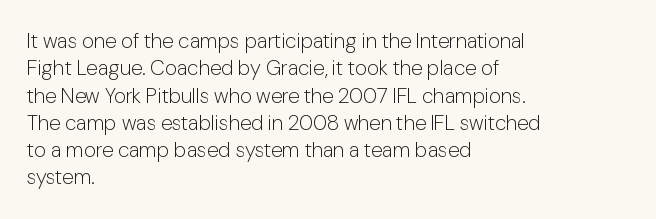
{"italic": "no", "bold": "no", "underline": "no", "align": "left", "line_spacing": "normal", "line_spacing_ratio": 1.3, "letter_spacing": "normal", "letter_spacing_em": 0.0, "glyph_px": 21}
